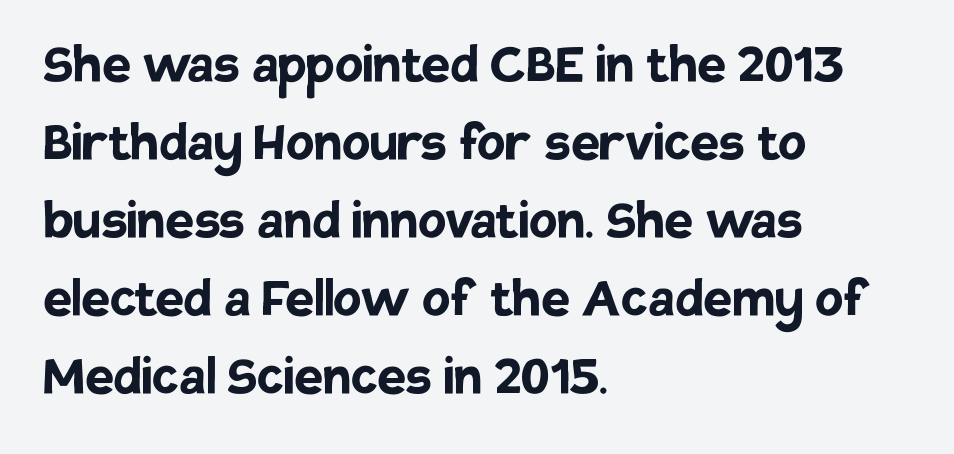
{"serif": "no", "italic": "no", "bold": "yes", "weight": "semibold", "width": "normal", "stroke_contrast": "low", "x_height": "large", "monospaced": "no", "underline": "no", "align": "left", "line_spacing_ratio": 1.22, "letter_spacing": "normal", "letter_spacing_em": 0.0, "glyph_px": 64}
